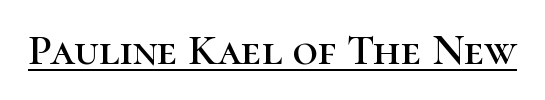
{"serif": "yes", "italic": "no", "width": "normal", "stroke_contrast": "high", "x_height": "medium", "monospaced": "no", "underline": "yes", "letter_spacing": "normal", "letter_spacing_em": 0.0, "glyph_px": 44}
